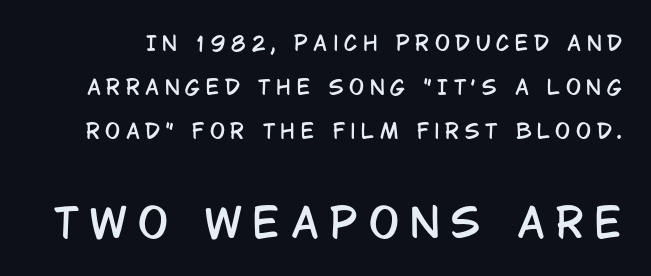
{"serif": "no", "italic": "no", "width": "condensed", "stroke_contrast": "low", "x_height": "large", "monospaced": "no", "underline": "no", "line_spacing": "loose", "line_spacing_ratio": 2.21, "letter_spacing": "wide", "letter_spacing_em": 0.28, "larger_block": "second", "size_ratio": 2.0, "glyph_px": 40}
